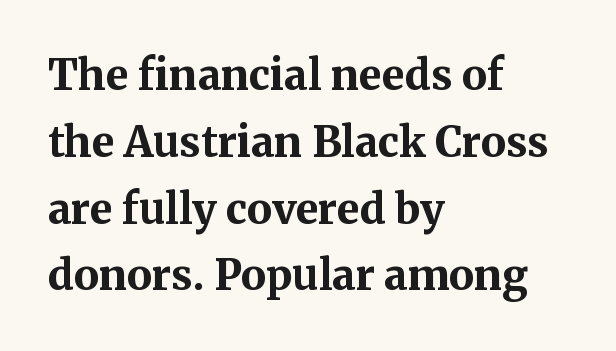
No italicization has been applied; the sample stays upright. Words appear dense and cohesive because spacing is normal. Reading down the column, the eye jumps a familiar distance to each next line. Type style note: has serifs. If you drew a ruler down the left edge, every line would touch it.
